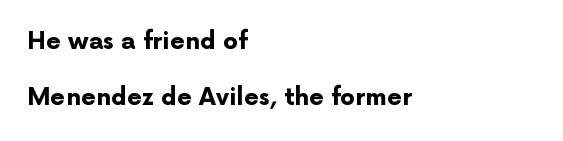
{"italic": "no", "bold": "yes", "underline": "no", "align": "left", "line_spacing": "loose", "line_spacing_ratio": 2.34, "letter_spacing": "normal", "letter_spacing_em": 0.0, "glyph_px": 24}
